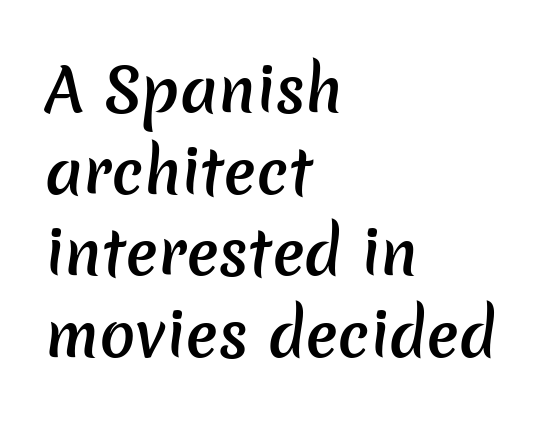
The image shows 60 px semibold sans-serif type; set left-aligned, normal line spacing (1.36x), normal letter spacing, not underlined; low stroke contrast and a medium x-height.
